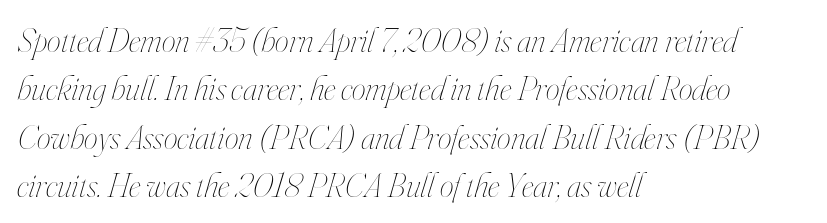
Q: Is the text bold? A: No.
Q: Is the text italic (slanted)? A: Yes, it leans right by about 16 degrees.
Q: Is the text underlined? A: No.
Q: How is the paragraph aligned? A: Left-aligned.
Q: Is the spacing between letters normal or unusually wide? A: Normal.
Q: Is the spacing between lines tight, normal or loose? A: Normal.
Q: Width (condensed, normal, or wide)? A: Condensed.
Q: Stroke contrast? A: High.
Q: x-height? A: Small.
Q: Monospaced? A: No.
